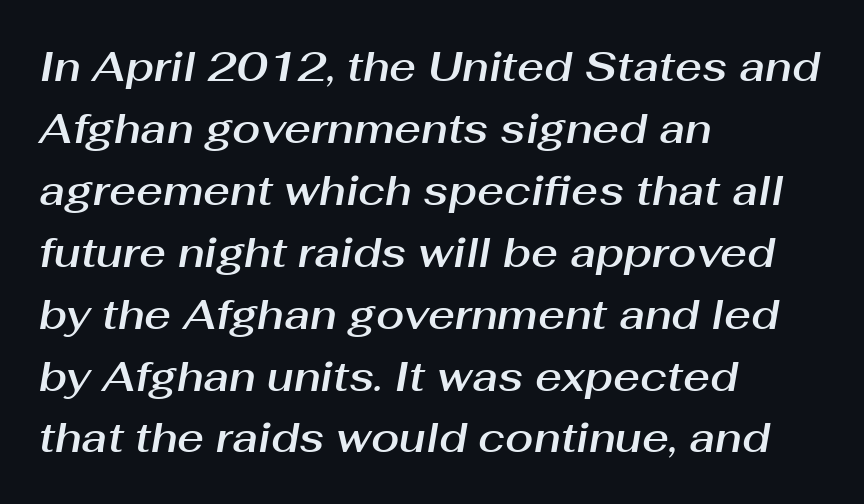
Q: Is the text italic (slanted)? A: Yes, it leans right by about 10 degrees.
Q: Is the text underlined? A: No.
Q: How is the paragraph aligned? A: Left-aligned.
Q: Is the spacing between letters normal or unusually wide? A: Normal.
Q: Is the spacing between lines tight, normal or loose? A: Normal.
Q: Width (condensed, normal, or wide)? A: Normal.
Q: Stroke contrast? A: Medium.
Q: x-height? A: Medium.
Q: Monospaced? A: No.
